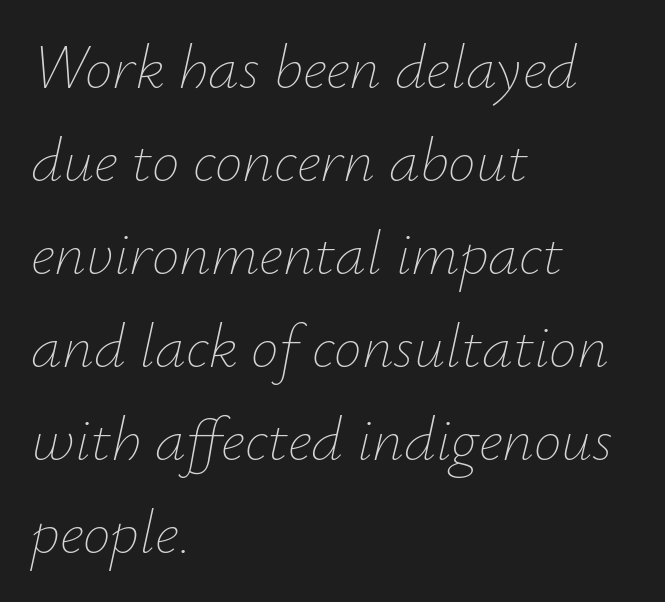
The image shows 62 px thin type, italic (leaning right); set left-aligned, normal line spacing (1.5x), normal letter spacing, not underlined; low stroke contrast and a small x-height.
